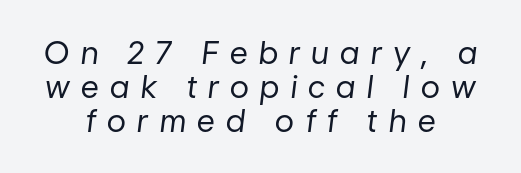
{"italic": "yes", "lean": "right", "slant_degrees": 7, "bold": "no", "weight": "regular", "width": "normal", "stroke_contrast": "low", "x_height": "medium", "monospaced": "no", "underline": "no", "align": "center", "line_spacing": "tight", "line_spacing_ratio": 1.09, "letter_spacing": "wide", "letter_spacing_em": 0.37, "glyph_px": 31}
